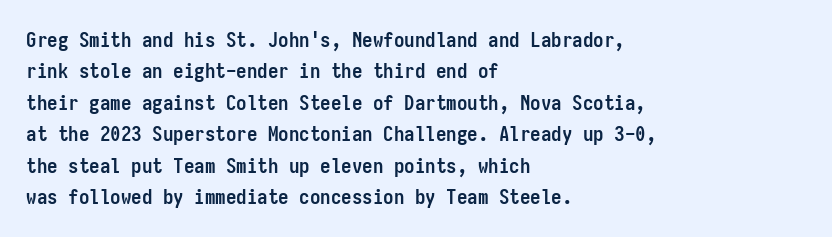
Set as a true bold cut, around the 700 mark. You can tell it's not italic because the verticals are truly vertical. Horizontally, the lines are justified to the leading edge only. Evenly set lines give the paragraph a standard silhouette. Just letters on the line, the space beneath them empty. Compared with typical body copy, the letter spacing here is the same.
